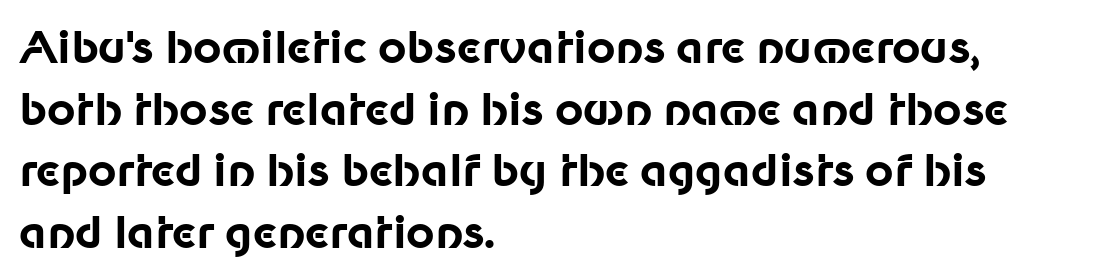
The image shows 44 px bold sans-serif type, upright; set left-aligned, normal line spacing (1.4x), normal letter spacing, not underlined; low stroke contrast and a medium x-height.
